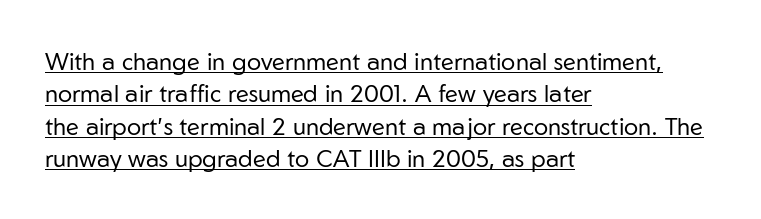
The lettering stays uniformly vertical, giving the passage a roman look. The vertical gap from one line to the next is medium. Line beginnings align vertically; line endings do not. Nobody touched the tracking dial on this one. Caption: face not bold, strokes unweighted. Honestly, the underline is the first thing you notice here.
